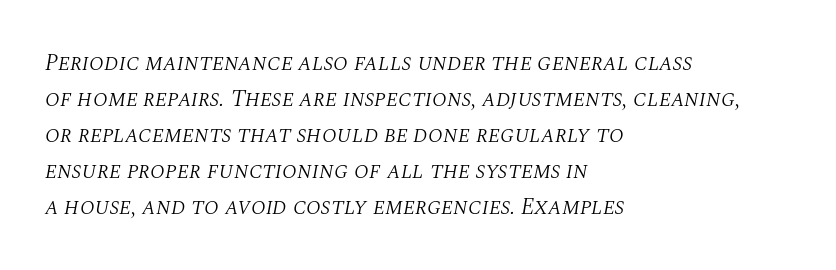
Q: Is the text bold? A: No.
Q: Is the text italic (slanted)? A: Yes, it leans right by about 10 degrees.
Q: Is the text underlined? A: No.
Q: How is the paragraph aligned? A: Left-aligned.
Q: Is the spacing between letters normal or unusually wide? A: Normal.
Q: Is the spacing between lines tight, normal or loose? A: Normal.
